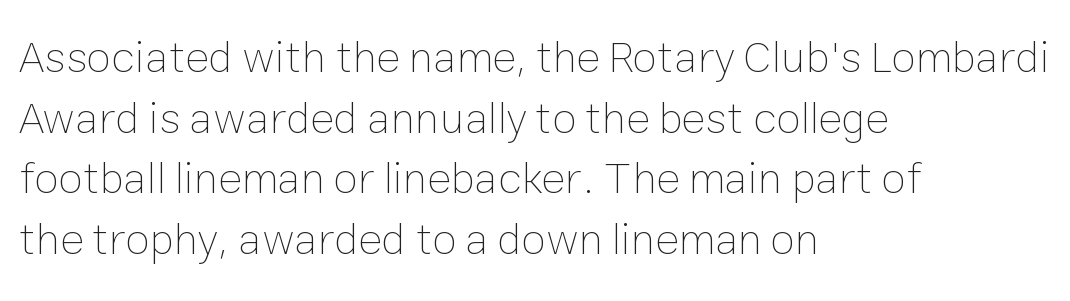
{"italic": "no", "bold": "no", "weight": "thin", "width": "normal", "stroke_contrast": "low", "x_height": "medium", "monospaced": "no", "underline": "no", "align": "left", "line_spacing": "normal", "line_spacing_ratio": 1.35, "letter_spacing": "normal", "letter_spacing_em": 0.0, "glyph_px": 45}
